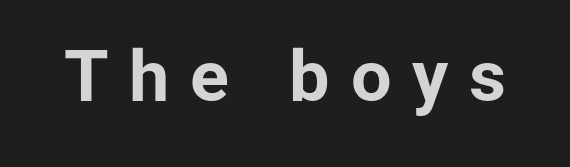
The face used here is proportionally spaced, like ordinary book or web type. Rule under the text: the space is simply empty. Substantial extra tracking has been applied to these lines. The type sits square on the baseline with zero lean.
